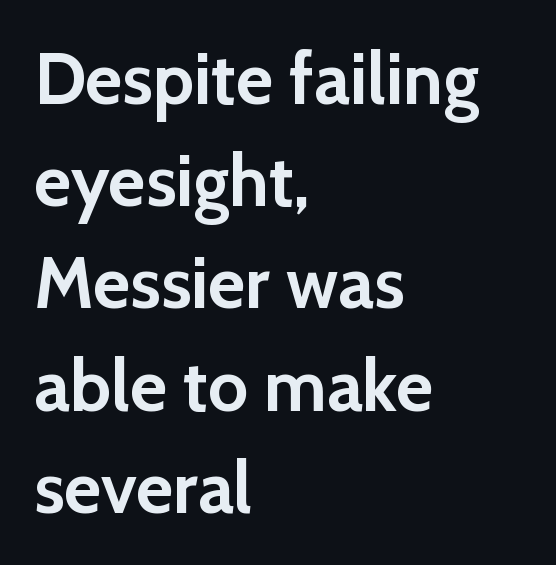
The rendering uses natural spacing where letterforms have individual widths. Typesetter's note: full bold, strokes at maximum text heaviness. Characters remain perfectly vertical along every line. Short and long lines alike share a common starting point at left. The passage shown has conventional tracking throughout.
